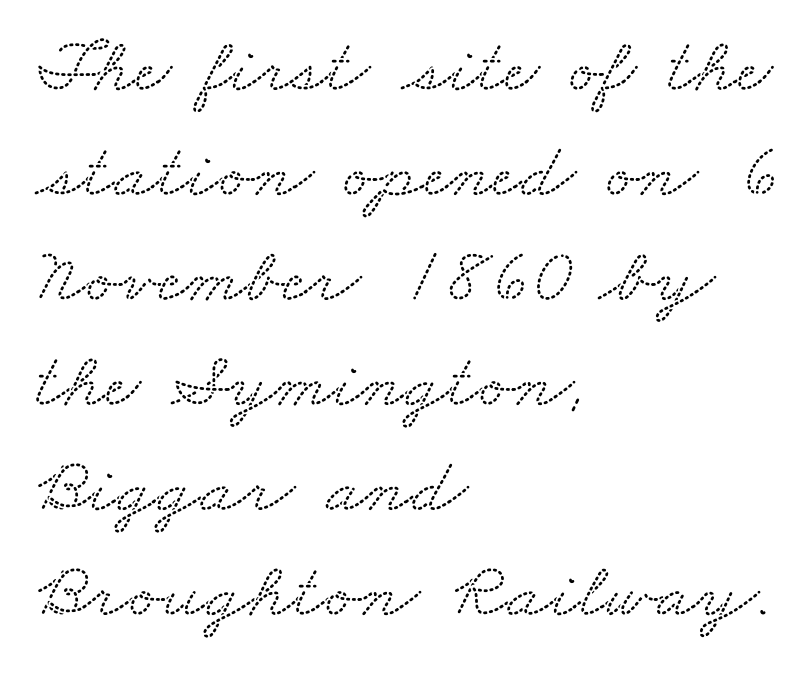
{"serif": "yes", "width": "wide", "stroke_contrast": "low", "x_height": "small", "monospaced": "no", "underline": "no", "align": "left", "line_spacing": "normal", "line_spacing_ratio": 1.33, "letter_spacing": "normal", "letter_spacing_em": 0.0, "glyph_px": 79}
